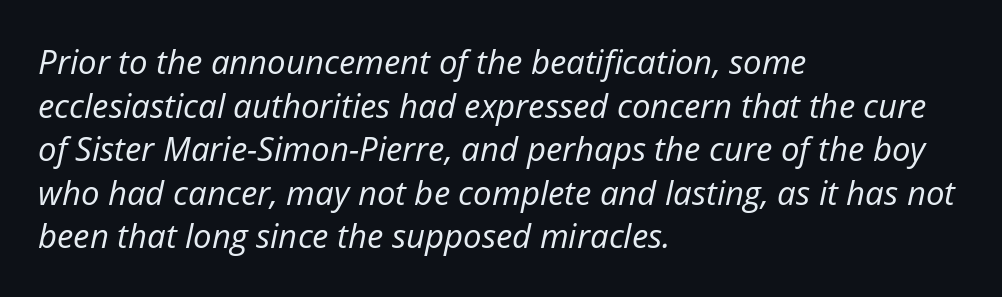
Q: Is the text bold? A: No.
Q: Is the text italic (slanted)? A: Yes, it leans right by about 12 degrees.
Q: Is the text underlined? A: No.
Q: How is the paragraph aligned? A: Left-aligned.
Q: Is the spacing between letters normal or unusually wide? A: Normal.
Q: Is the spacing between lines tight, normal or loose? A: Normal.
Q: Width (condensed, normal, or wide)? A: Normal.
Q: Stroke contrast? A: Low.
Q: x-height? A: Medium.
Q: Monospaced? A: No.
